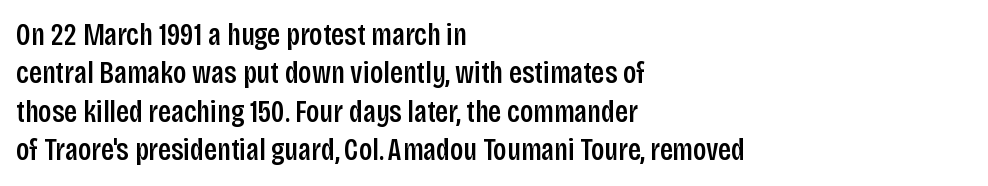
The image shows 31 px condensed sans-serif type, upright; set left-aligned, line spacing 1.24x, normal letter spacing, not underlined; low stroke contrast and a large x-height.
